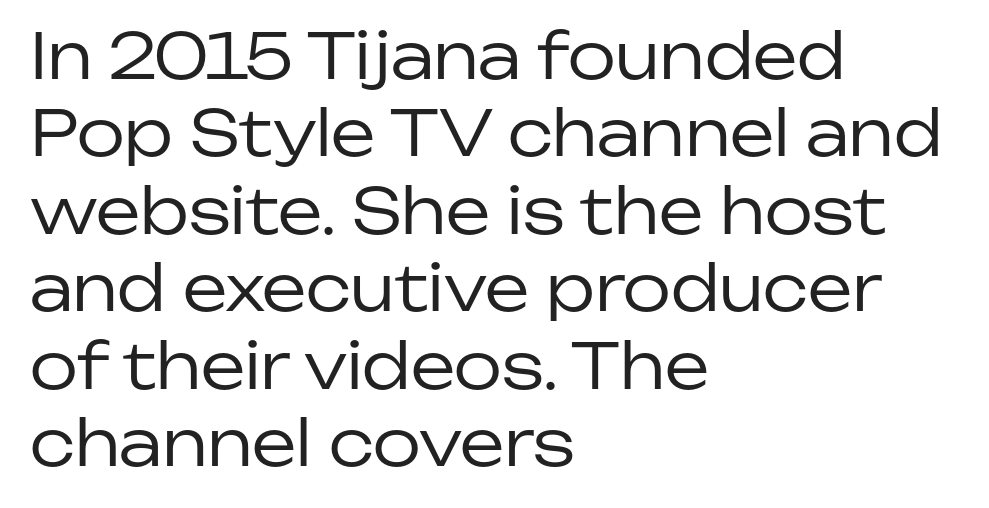
The image shows 63 px regular-weight sans-serif type, upright; set left-aligned, line spacing 1.23x, normal letter spacing, not underlined; low stroke contrast and a medium x-height.
